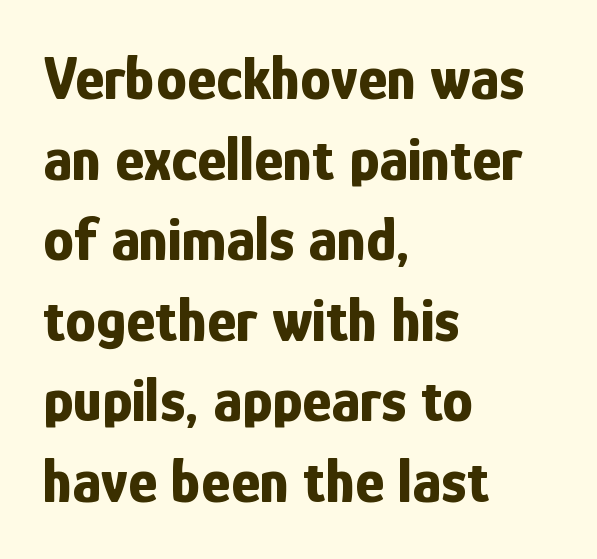
{"serif": "no", "italic": "no", "bold": "yes", "weight": "bold", "width": "condensed", "stroke_contrast": "low", "x_height": "medium", "monospaced": "no", "underline": "no", "align": "left", "line_spacing": "normal", "line_spacing_ratio": 1.3, "letter_spacing": "normal", "letter_spacing_em": 0.0, "glyph_px": 62}
